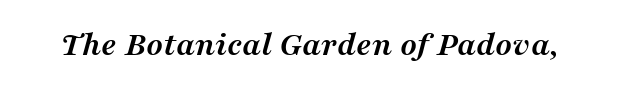
{"serif": "yes", "italic": "yes", "lean": "right", "slant_degrees": 16, "bold": "yes", "weight": "semibold", "width": "normal", "stroke_contrast": "medium", "x_height": "medium", "monospaced": "no", "underline": "no", "letter_spacing": "normal", "letter_spacing_em": 0.0, "glyph_px": 35}
